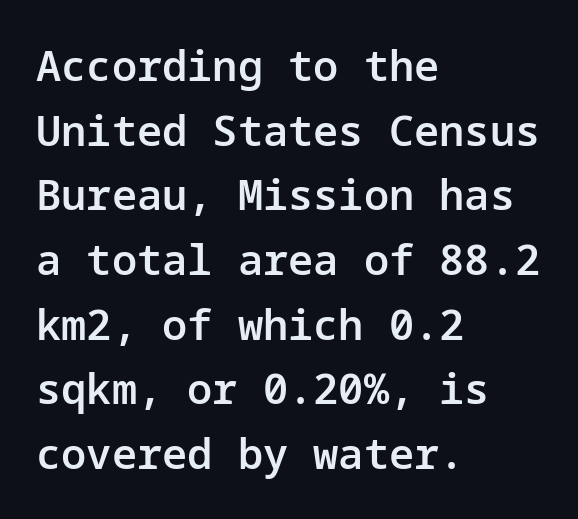
This is roman type, the default non-slanted kind. Every row of glyphs begins at an identical x-position on the left. The space between consecutive lines is moderate. Letters rest on an invisible, unmarked baseline. To sum up the face: it is a sans, with no serifs. The gaps between neighbouring characters are ordinary and unremarkable.
